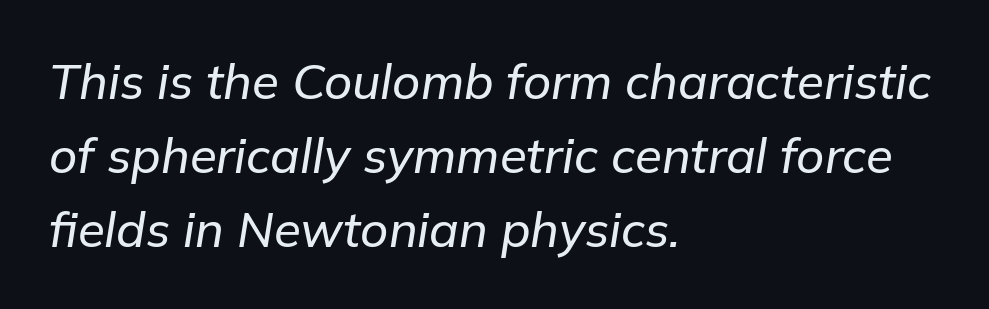
Horizontal bands of white between lines are of average thickness. Italic: yes, the glyphs are oblique. These lines stack with their left ends in a neat column. Think of a printed novel: that variable character pitch is what you see here.
